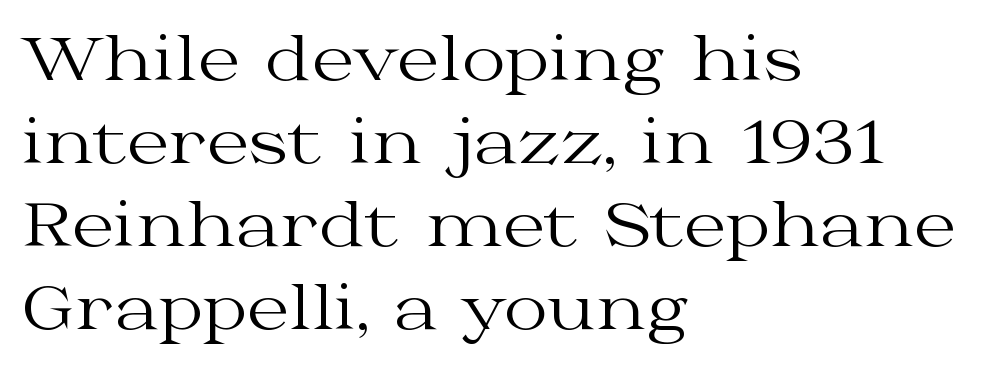
Q: Is the text bold? A: No.
Q: Is the text italic (slanted)? A: No, it is upright.
Q: Is the typeface a serif or a sans-serif typeface? A: Serif.
Q: Is the text underlined? A: No.
Q: How is the paragraph aligned? A: Left-aligned.
Q: Is the spacing between letters normal or unusually wide? A: Normal.
Q: Is the spacing between lines tight, normal or loose? A: Normal.
Q: Width (condensed, normal, or wide)? A: Wide.
Q: Stroke contrast? A: Medium.
Q: x-height? A: Medium.
Q: Monospaced? A: No.
